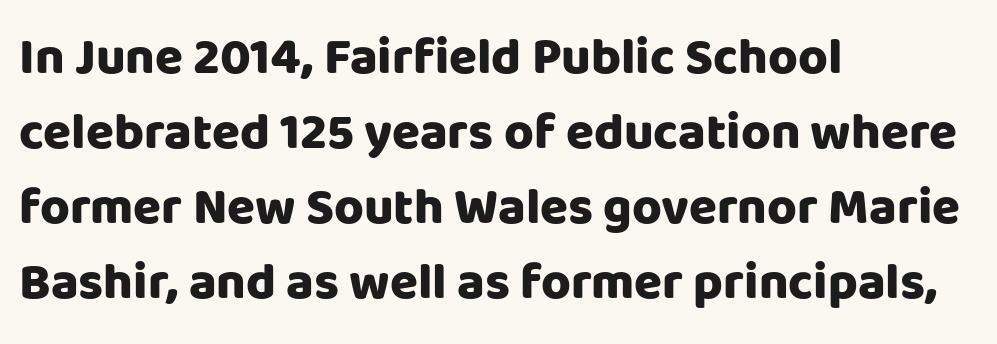
These lines carry a lot of weight — the face is fully bold. Descenders are the only things crossing below the line. Quick note: interline space is typical. Note: no serifs on the glyphs. Characters remain perfectly vertical along every line.
